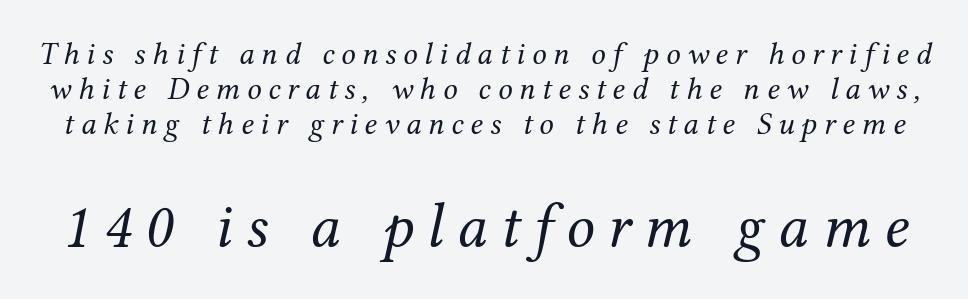
{"serif": "yes", "italic": "yes", "lean": "right", "slant_degrees": 12, "bold": "no", "weight": "regular", "width": "normal", "stroke_contrast": "medium", "x_height": "medium", "monospaced": "no", "underline": "no", "line_spacing": "tight", "line_spacing_ratio": 1.09, "letter_spacing": "wide", "letter_spacing_em": 0.21, "larger_block": "second", "size_ratio": 1.97, "glyph_px": 63}
